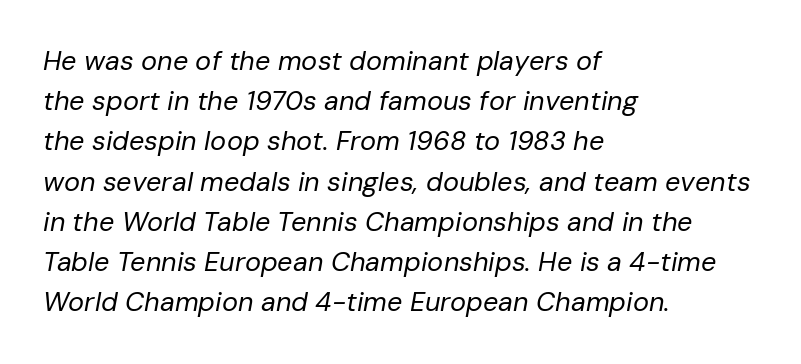
The image shows 27 px text type, italic (leaning right); set left-aligned, normal line spacing (1.49x), normal letter spacing, not underlined.
